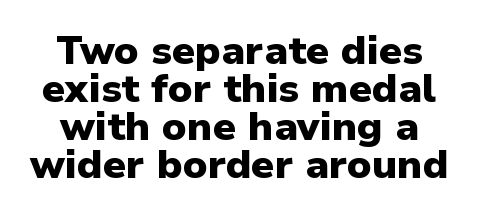
{"serif": "no", "italic": "no", "bold": "yes", "weight": "heavy", "width": "normal", "stroke_contrast": "low", "x_height": "medium", "monospaced": "no", "underline": "no", "align": "center", "line_spacing": "tight", "line_spacing_ratio": 0.95, "letter_spacing": "normal", "letter_spacing_em": 0.0, "glyph_px": 40}
